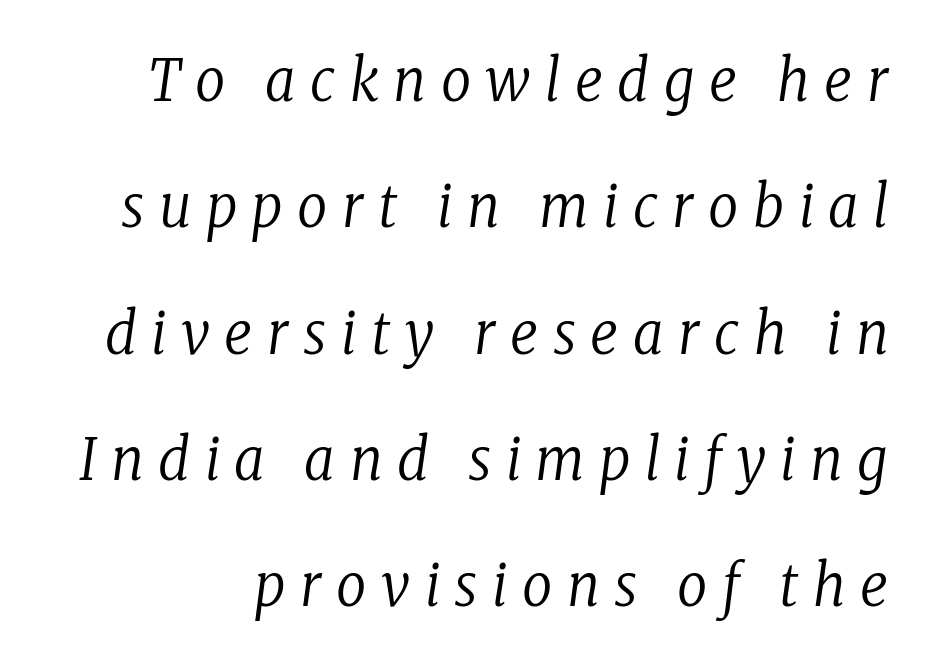
Q: Is the text bold? A: No.
Q: Is the text italic (slanted)? A: Yes, it leans right by about 8 degrees.
Q: Is the typeface a serif or a sans-serif typeface? A: Serif.
Q: Is the text underlined? A: No.
Q: Is the spacing between letters normal or unusually wide? A: Unusually wide.
Q: Is the spacing between lines tight, normal or loose? A: Loose.
Q: Width (condensed, normal, or wide)? A: Condensed.
Q: Stroke contrast? A: Low.
Q: x-height? A: Medium.
Q: Monospaced? A: No.
